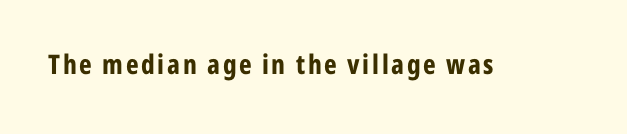
{"italic": "no", "bold": "yes", "underline": "no", "glyph_px": 27}
